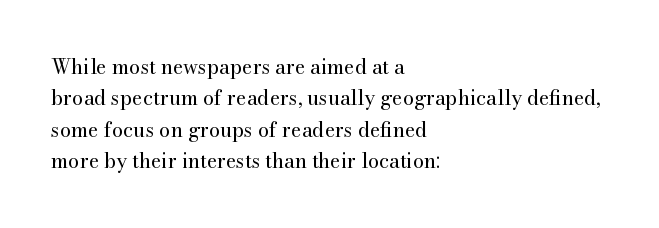
Q: Is the text bold? A: No.
Q: Is the text italic (slanted)? A: No, it is upright.
Q: Is the text underlined? A: No.
Q: How is the paragraph aligned? A: Left-aligned.
Q: Is the spacing between letters normal or unusually wide? A: Normal.
Q: Is the spacing between lines tight, normal or loose? A: Normal.
